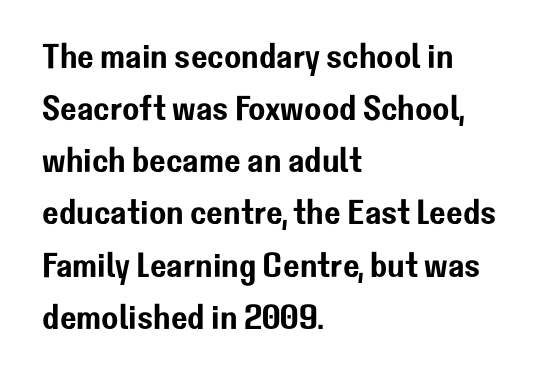
Between one letter and the next there's only the usual sliver of space. If you drew a ruler down the left edge, every line would touch it. Is there any slant? The stems are plumb. In terms of letterform style, serifs are entirely absent.
